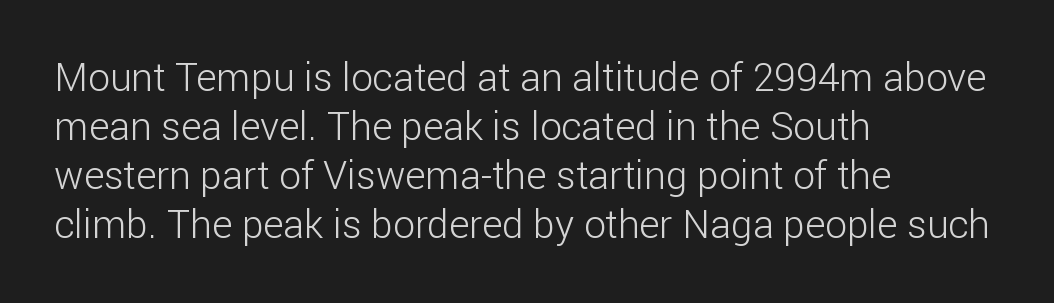
Q: Is the text bold? A: No.
Q: Is the text italic (slanted)? A: No, it is upright.
Q: Is the typeface a serif or a sans-serif typeface? A: Sans-serif.
Q: Is the text underlined? A: No.
Q: How is the paragraph aligned? A: Left-aligned.
Q: Is the spacing between letters normal or unusually wide? A: Normal.
Q: Is the spacing between lines tight, normal or loose? A: Normal.
Q: Width (condensed, normal, or wide)? A: Normal.
Q: Stroke contrast? A: Low.
Q: x-height? A: Medium.
Q: Monospaced? A: No.
